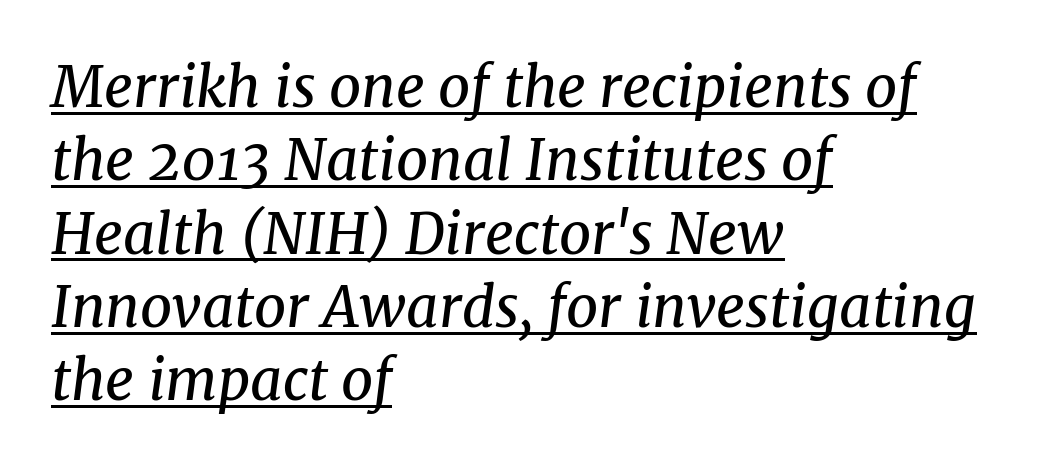
Q: Is the text bold? A: No.
Q: Is the text italic (slanted)? A: Yes, it leans right by about 8 degrees.
Q: Is the typeface a serif or a sans-serif typeface? A: Serif.
Q: Is the text underlined? A: Yes.
Q: How is the paragraph aligned? A: Left-aligned.
Q: Is the spacing between letters normal or unusually wide? A: Normal.
Q: Is the spacing between lines tight, normal or loose? A: Normal.
Q: Width (condensed, normal, or wide)? A: Normal.
Q: Stroke contrast? A: Medium.
Q: x-height? A: Medium.
Q: Monospaced? A: No.
